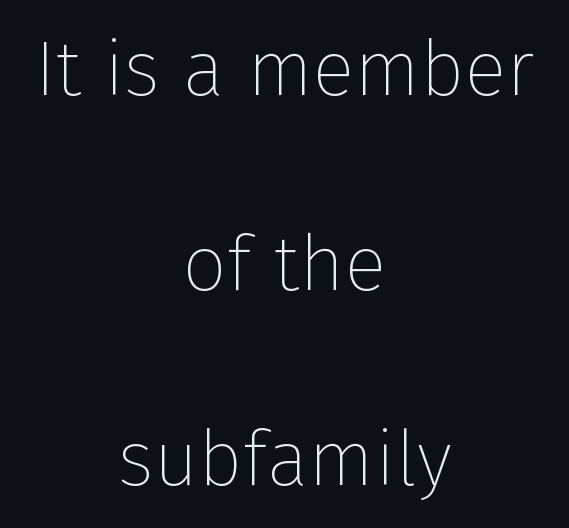
Q: Is the text bold? A: No.
Q: Is the text italic (slanted)? A: No, it is upright.
Q: Is the typeface a serif or a sans-serif typeface? A: Sans-serif.
Q: Is the text underlined? A: No.
Q: How is the paragraph aligned? A: Centered.
Q: Is the spacing between letters normal or unusually wide? A: Normal.
Q: Is the spacing between lines tight, normal or loose? A: Loose.
Q: Width (condensed, normal, or wide)? A: Normal.
Q: Stroke contrast? A: Low.
Q: x-height? A: Medium.
Q: Monospaced? A: No.
